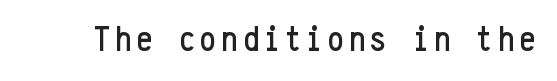
The image shows 36 px condensed sans-serif type, upright, monospaced; set not underlined; low stroke contrast and a medium x-height.
